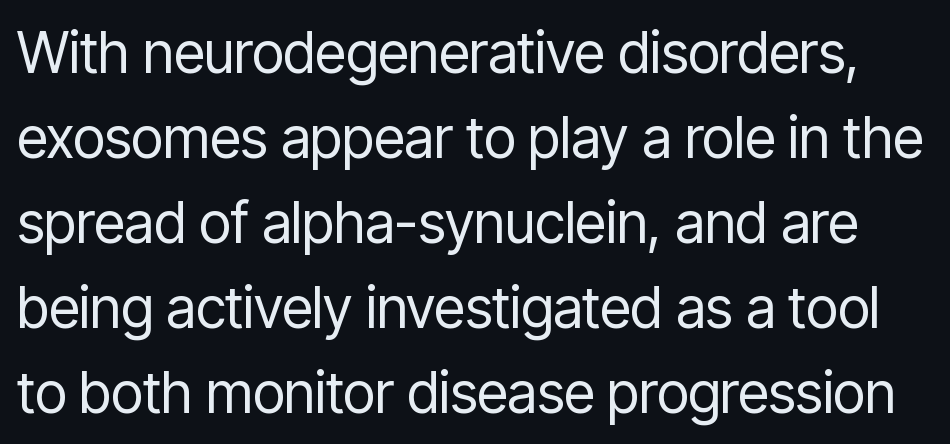
The image shows 57 px regular-weight, condensed sans-serif type, upright; set normal line spacing (1.49x), normal letter spacing, not underlined; low stroke contrast and a medium x-height.
